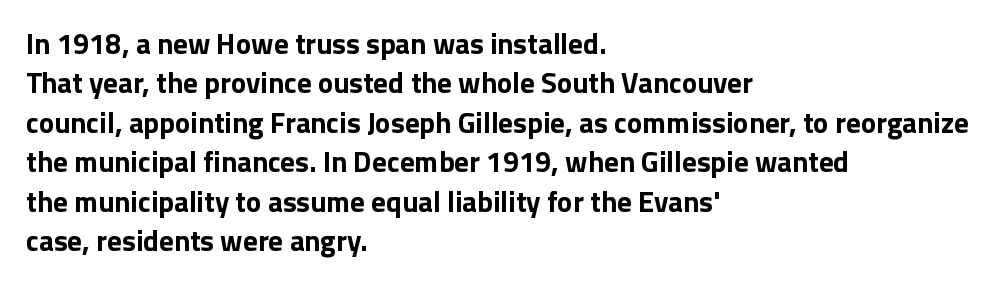
The image shows 29 px bold sans-serif type, upright; set left-aligned, normal line spacing (1.36x), normal letter spacing, not underlined; low stroke contrast and a medium x-height.
